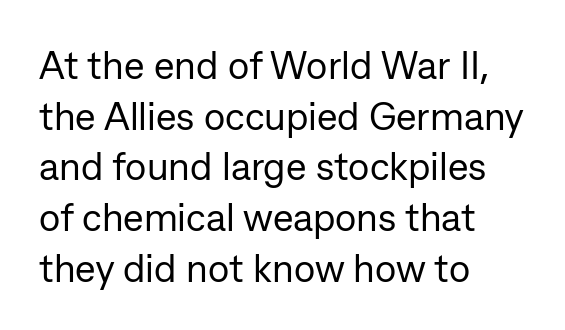
Q: Is the text bold? A: No.
Q: Is the text italic (slanted)? A: No, it is upright.
Q: Is the typeface a serif or a sans-serif typeface? A: Sans-serif.
Q: Is the text underlined? A: No.
Q: How is the paragraph aligned? A: Left-aligned.
Q: Is the spacing between letters normal or unusually wide? A: Normal.
Q: Is the spacing between lines tight, normal or loose? A: Normal.
Q: Width (condensed, normal, or wide)? A: Normal.
Q: Stroke contrast? A: Low.
Q: x-height? A: Medium.
Q: Monospaced? A: No.
